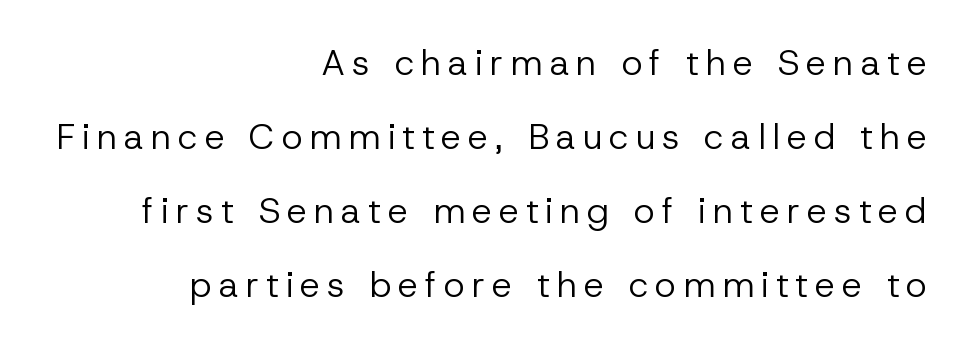
Q: Is the text bold? A: No.
Q: Is the text italic (slanted)? A: No, it is upright.
Q: Is the typeface a serif or a sans-serif typeface? A: Sans-serif.
Q: Is the text underlined? A: No.
Q: How is the paragraph aligned? A: Right-aligned.
Q: Is the spacing between lines tight, normal or loose? A: Loose.
Q: Width (condensed, normal, or wide)? A: Normal.
Q: Stroke contrast? A: Low.
Q: x-height? A: Medium.
Q: Monospaced? A: No.
